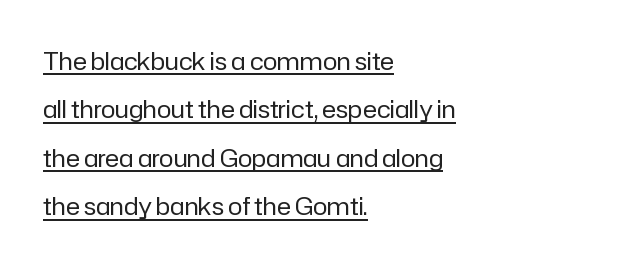
{"italic": "no", "bold": "no", "underline": "yes", "align": "left", "line_spacing": "loose", "line_spacing_ratio": 2.02, "letter_spacing": "normal", "letter_spacing_em": 0.0, "glyph_px": 24}
